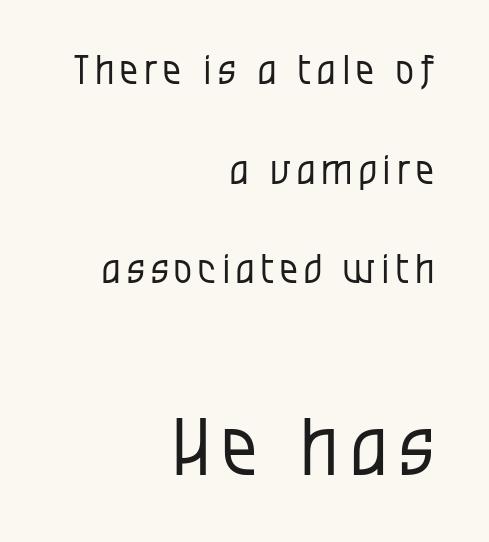
Q: Is the text bold? A: No.
Q: Is the text italic (slanted)? A: No, it is upright.
Q: Is the typeface a serif or a sans-serif typeface? A: Sans-serif.
Q: Is the text underlined? A: No.
Q: How is the paragraph aligned? A: Right-aligned.
Q: Is the spacing between lines tight, normal or loose? A: Loose.
Q: Which block of text is set in a larger size, the first (top) or the second (bottom)? A: The second (bottom) one.
Q: Width (condensed, normal, or wide)? A: Condensed.
Q: Stroke contrast? A: Low.
Q: x-height? A: Large.
Q: Monospaced? A: No.
